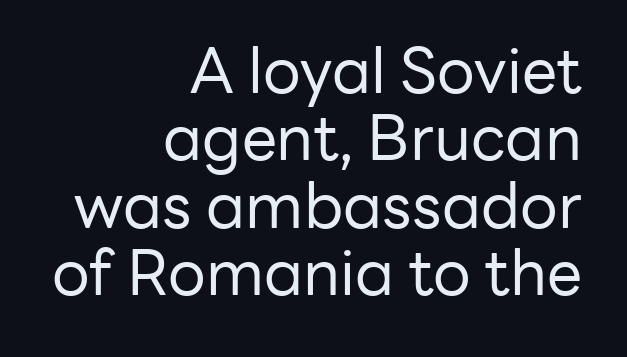
{"serif": "no", "italic": "no", "bold": "no", "weight": "regular", "width": "normal", "stroke_contrast": "low", "x_height": "medium", "monospaced": "no", "underline": "no", "align": "right", "line_spacing": "tight", "line_spacing_ratio": 1.07, "letter_spacing": "normal", "letter_spacing_em": 0.0, "glyph_px": 63}
